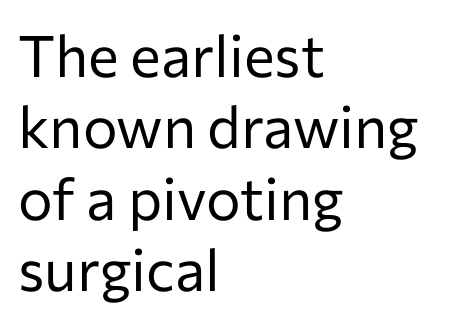
The space beneath each line is pristine and unruled. This is sans-serif lettering, the kind often seen on screens and signage. Designer's note — italics off, roman on. The letterforms sit at book weight or below. The type is set solid horizontally, with unmodified tracking.
